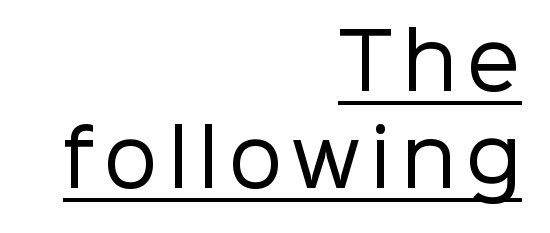
Ink coverage per letter is moderate at most. The ragged edge is on the left, which tells us the setting is flush right. Observe the absence of serifs on each vertical stroke in this sample. The specimen reads as upright at a glance. The string is rendered with underlining switched on.
